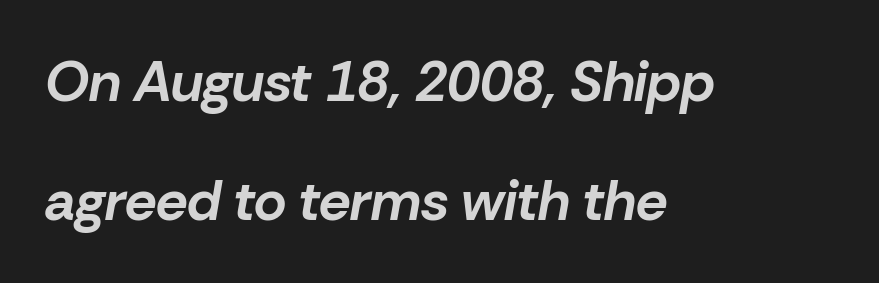
The image shows 56 px bold type, italic (leaning right); set left-aligned, loose line spacing (2.12x), normal letter spacing, not underlined; low stroke contrast and a medium x-height.
